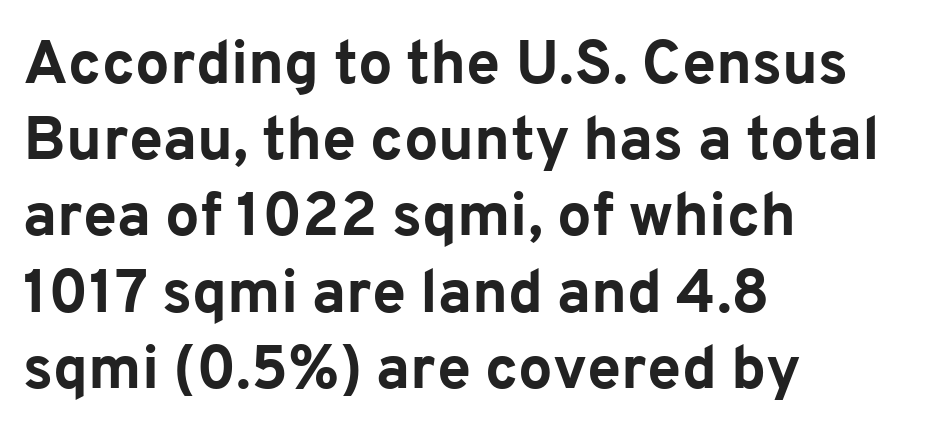
{"serif": "no", "italic": "no", "bold": "yes", "weight": "bold", "width": "normal", "stroke_contrast": "low", "x_height": "medium", "monospaced": "no", "underline": "no", "align": "left", "line_spacing": "normal", "line_spacing_ratio": 1.25, "letter_spacing": "normal", "letter_spacing_em": 0.0, "glyph_px": 61}
